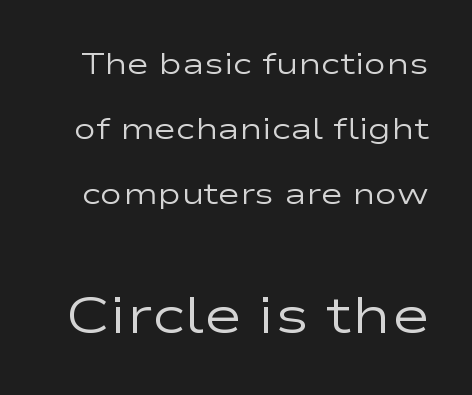
The image shows 52 px regular-weight, wide sans-serif type, upright; set loose line spacing (2.17x), normal letter spacing, not underlined; the second (bottom) block is 1.73x larger; low stroke contrast and a medium x-height.
